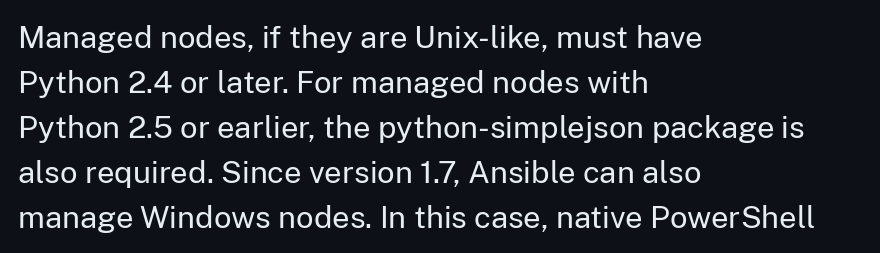
The image shows 31 px regular-weight sans-serif type, upright; set left-aligned, normal line spacing (1.45x), normal letter spacing, not underlined; low stroke contrast and a medium x-height.
